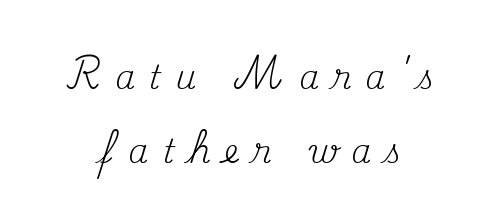
{"serif": "yes", "bold": "no", "weight": "regular", "width": "normal", "stroke_contrast": "medium", "x_height": "small", "monospaced": "no", "underline": "no", "line_spacing": "loose", "line_spacing_ratio": 2.3, "letter_spacing": "wide", "letter_spacing_em": 0.44, "glyph_px": 32}
